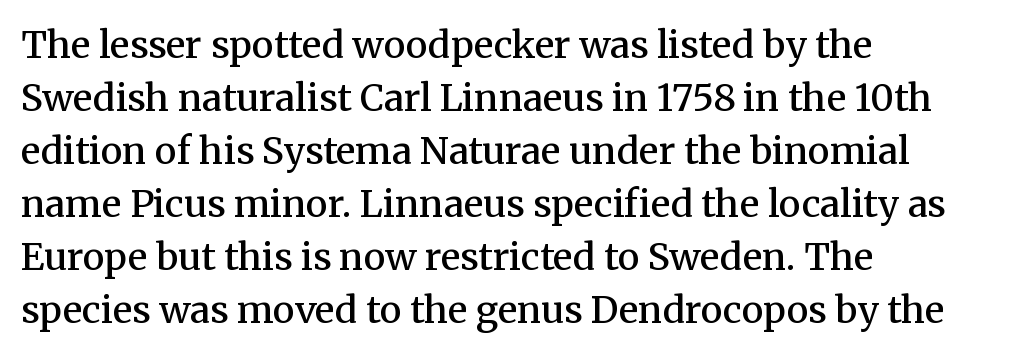
The image shows 37 px semibold serif type, upright; set left-aligned, normal line spacing (1.43x), normal letter spacing, not underlined; medium stroke contrast and a medium x-height.
